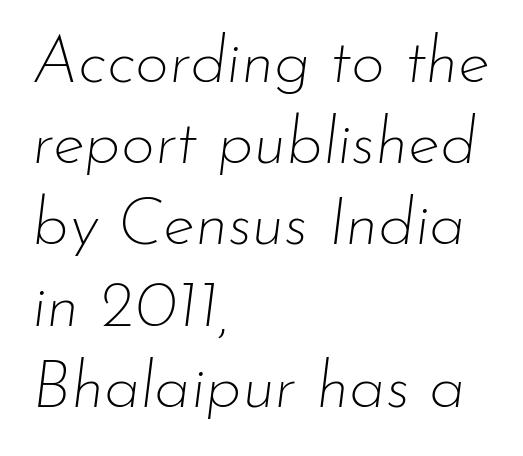
The image shows 66 px thin type, italic (leaning right); set left-aligned, line spacing 1.23x, normal letter spacing, not underlined; low stroke contrast and a small x-height.
